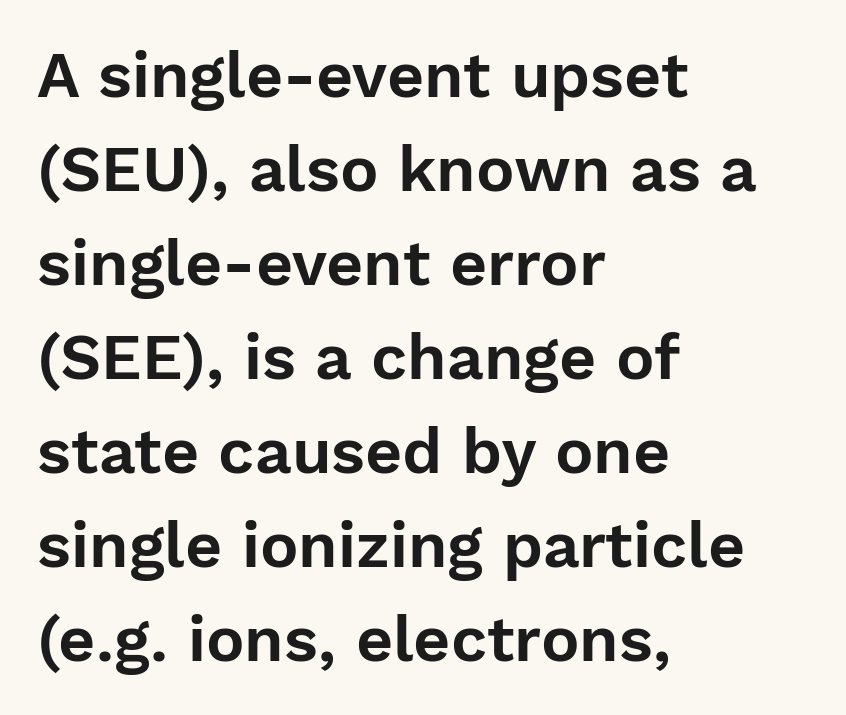
The image shows 64 px sans-serif type, upright; set left-aligned, normal line spacing (1.47x), normal letter spacing, not underlined; low stroke contrast and a medium x-height.
